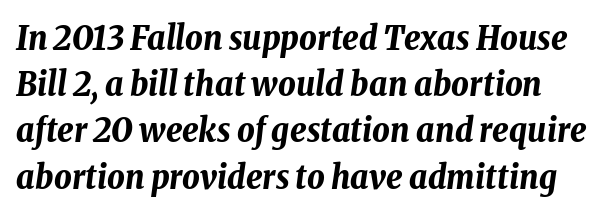
Q: Is the text bold? A: Yes.
Q: Is the text italic (slanted)? A: Yes, it leans right by about 8 degrees.
Q: Is the text underlined? A: No.
Q: Is the spacing between letters normal or unusually wide? A: Normal.
Q: Is the spacing between lines tight, normal or loose? A: Normal.
Q: Width (condensed, normal, or wide)? A: Condensed.
Q: Stroke contrast? A: Low.
Q: x-height? A: Medium.
Q: Monospaced? A: No.
